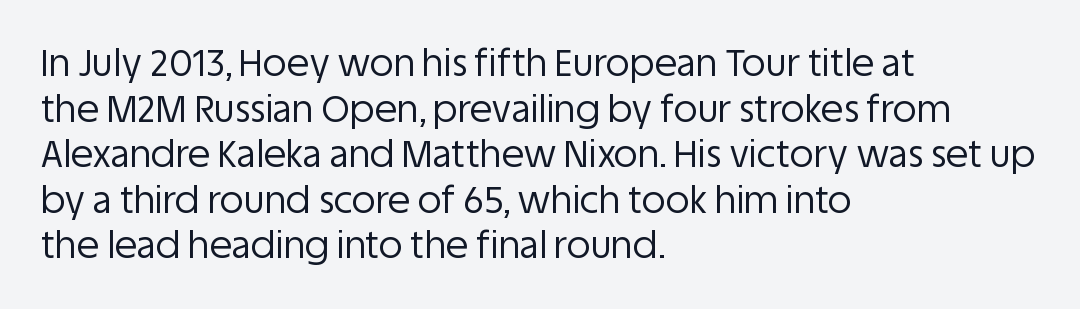
{"serif": "no", "italic": "no", "bold": "no", "weight": "regular", "width": "normal", "stroke_contrast": "low", "x_height": "large", "monospaced": "no", "underline": "no", "align": "left", "line_spacing_ratio": 1.23, "letter_spacing": "normal", "letter_spacing_em": 0.0, "glyph_px": 37}
